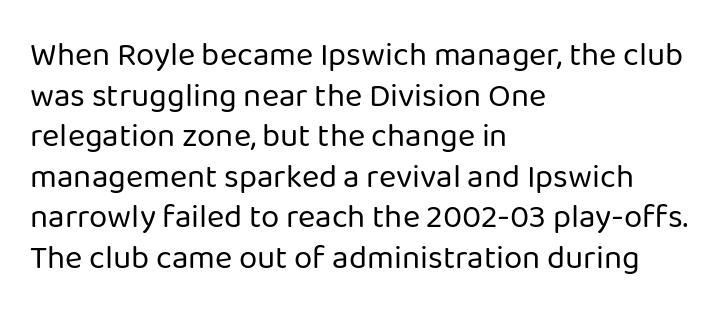
{"serif": "no", "italic": "no", "bold": "no", "weight": "regular", "width": "normal", "stroke_contrast": "low", "x_height": "medium", "monospaced": "no", "underline": "no", "align": "left", "line_spacing_ratio": 1.23, "letter_spacing": "normal", "letter_spacing_em": 0.0, "glyph_px": 33}
